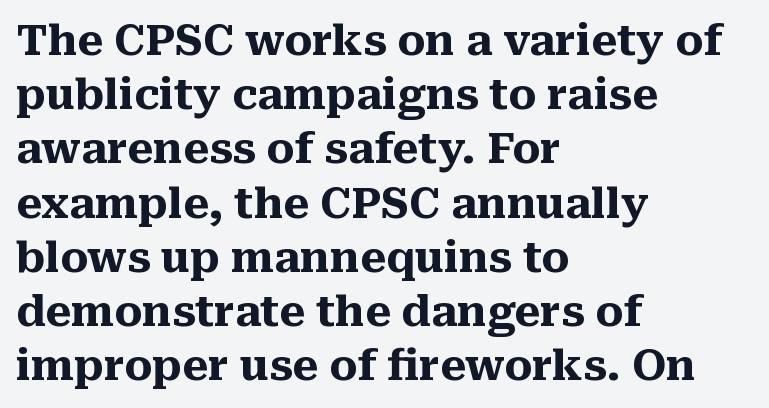
Quick note: not italic, upright. Quick note: underline off. A typesetter would call this zero additional tracking. Old-style or modern, the face here clearly has serifs. Horizontal alignment here is leftward, the default for most running prose. Summary of vertical rhythm: regular, with standard interline spacing.
